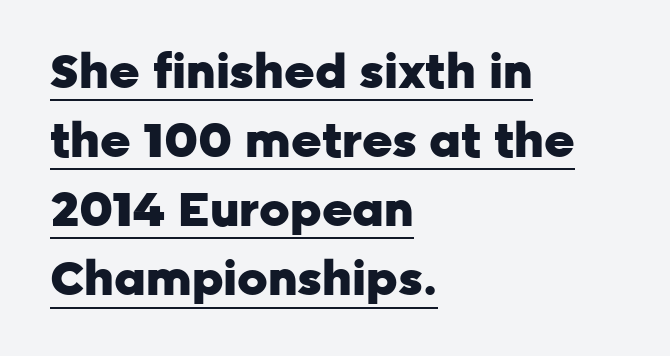
The image shows 47 px heavy sans-serif type, upright; set left-aligned, normal line spacing (1.47x), normal letter spacing, underlined; low stroke contrast and a medium x-height.
